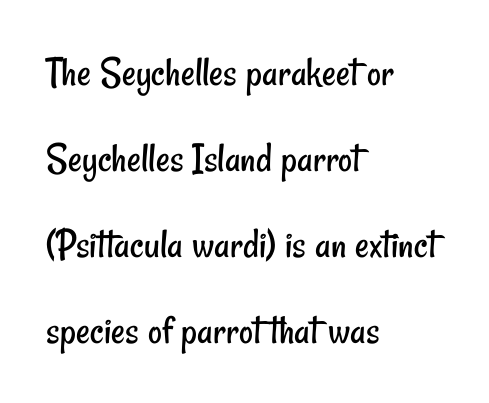
Q: Is the text bold? A: No.
Q: Is the typeface a serif or a sans-serif typeface? A: Sans-serif.
Q: Is the text underlined? A: No.
Q: How is the paragraph aligned? A: Left-aligned.
Q: Is the spacing between letters normal or unusually wide? A: Normal.
Q: Is the spacing between lines tight, normal or loose? A: Loose.
Q: Width (condensed, normal, or wide)? A: Condensed.
Q: Stroke contrast? A: Low.
Q: x-height? A: Small.
Q: Monospaced? A: No.
